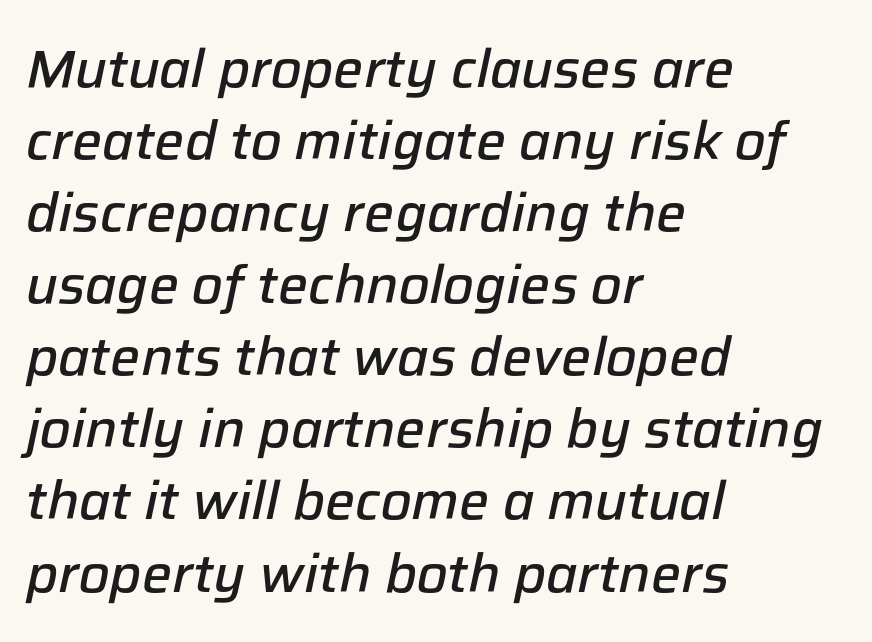
The image shows 53 px semibold type, italic (leaning right); set left-aligned, normal line spacing (1.36x), normal letter spacing, not underlined; low stroke contrast and a medium x-height.
